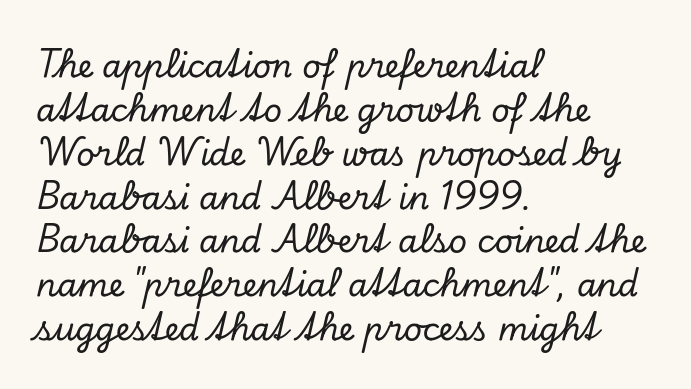
The image shows 32 px serif type, italic (leaning right); set left-aligned, normal line spacing (1.37x), normal letter spacing, not underlined; low stroke contrast and a small x-height.
